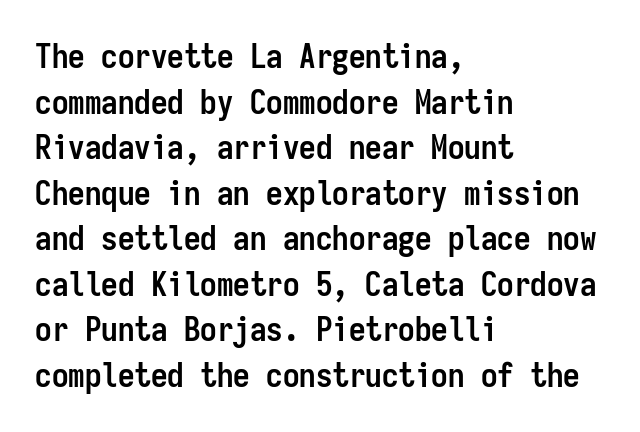
The image shows 33 px semibold, condensed sans-serif type, upright, monospaced; set left-aligned, normal line spacing (1.38x), normal letter spacing, not underlined; low stroke contrast and a medium x-height.
